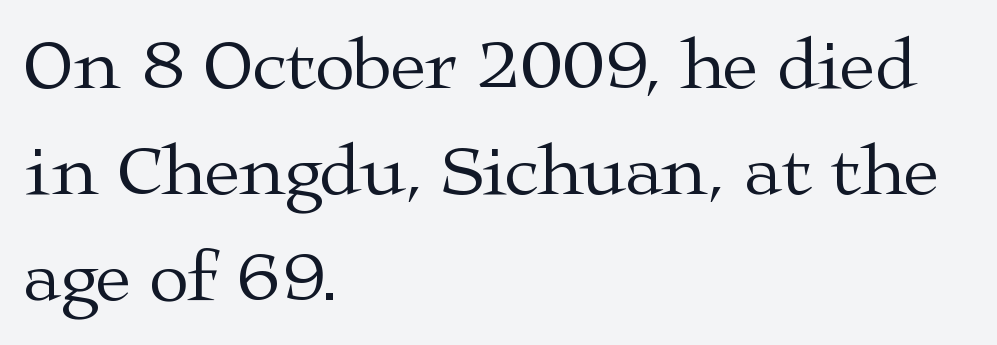
The designer went with a serif here, giving each stem small feet. Words appear dense and cohesive because spacing is normal. The rendering uses natural spacing where letterforms have individual widths. The ragged edge is on the right, which tells us the setting is flush left.
